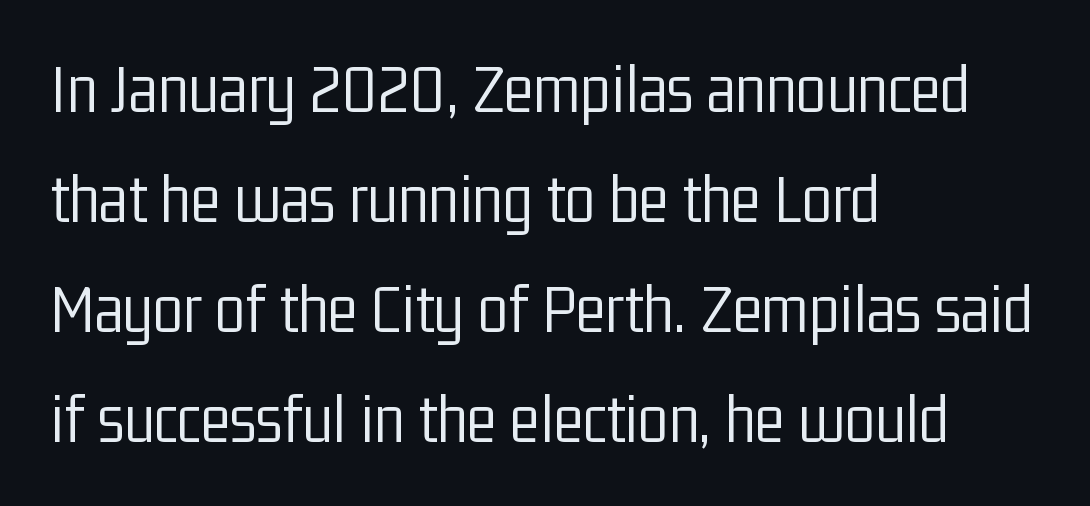
{"serif": "no", "italic": "no", "bold": "no", "weight": "light", "width": "condensed", "stroke_contrast": "low", "x_height": "medium", "monospaced": "no", "underline": "no", "align": "left", "line_spacing": "normal", "line_spacing_ratio": 1.57, "letter_spacing": "normal", "letter_spacing_em": 0.0, "glyph_px": 70}
